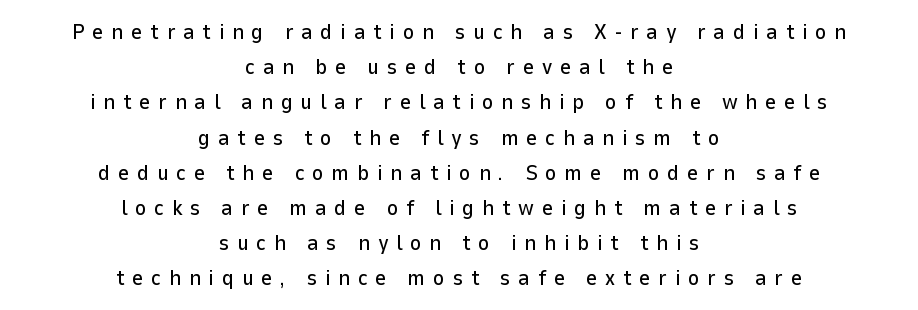
Q: Is the text italic (slanted)? A: No, it is upright.
Q: Is the text underlined? A: No.
Q: How is the paragraph aligned? A: Centered.
Q: Is the spacing between letters normal or unusually wide? A: Unusually wide.
Q: Is the spacing between lines tight, normal or loose? A: Normal.
